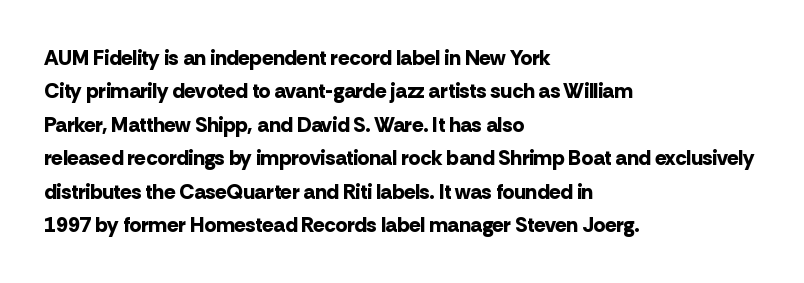
{"italic": "no", "bold": "yes", "underline": "no", "align": "left", "line_spacing": "normal", "line_spacing_ratio": 1.59, "letter_spacing": "normal", "letter_spacing_em": 0.0, "glyph_px": 21}
